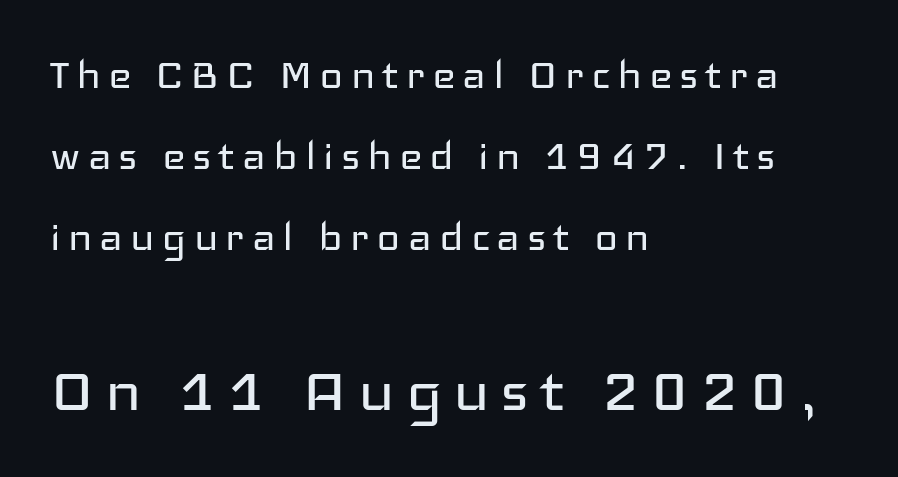
{"serif": "no", "italic": "no", "bold": "no", "weight": "regular", "width": "wide", "stroke_contrast": "low", "x_height": "medium", "monospaced": "no", "underline": "no", "align": "left", "line_spacing": "normal", "line_spacing_ratio": 1.62, "larger_block": "second", "size_ratio": 1.5, "glyph_px": 75}
